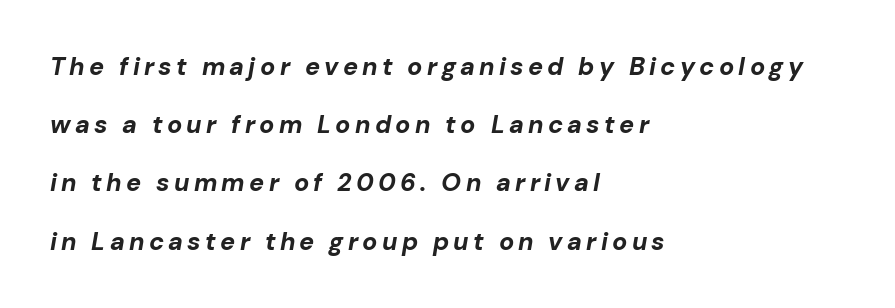
The image shows 25 px bold type, italic (leaning right); set left-aligned, loose line spacing (2.33x), not underlined.
